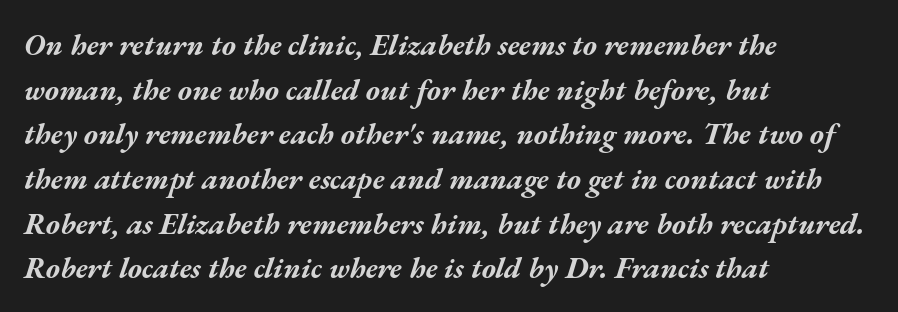
{"italic": "yes", "lean": "right", "slant_degrees": 17, "bold": "yes", "weight": "bold", "width": "wide", "stroke_contrast": "medium", "x_height": "medium", "monospaced": "no", "underline": "no", "align": "left", "line_spacing": "normal", "line_spacing_ratio": 1.49, "letter_spacing": "normal", "letter_spacing_em": 0.0, "glyph_px": 30}
